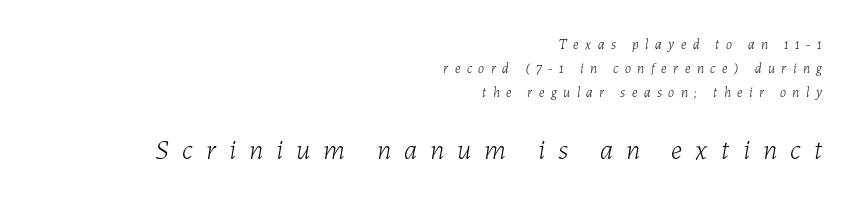
{"italic": "yes", "lean": "right", "slant_degrees": 7, "bold": "no", "weight": "light", "width": "normal", "stroke_contrast": "low", "x_height": "medium", "monospaced": "no", "underline": "no", "align": "right", "line_spacing": "normal", "line_spacing_ratio": 1.7, "letter_spacing": "wide", "letter_spacing_em": 0.47, "larger_block": "second", "size_ratio": 2.0, "glyph_px": 28}
